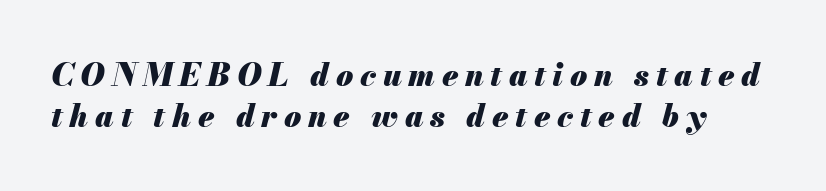
Each new line begins a customary step beneath the previous one. Check under the words: just untouched page. The sample has been set heavy, in full bold. Tracking value appears strongly positive — letters spread wide. The specimen reads as italic at a glance.
